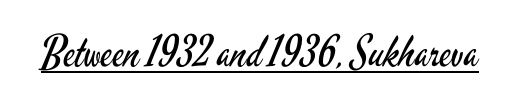
Look at the tracking — it's just the regular setting, nothing added. The typesetter has applied underlining to the passage shown. The strokes carry an ordinary text weight at most. Each letter keeps its own natural width here, so spacing adapts to shape.
